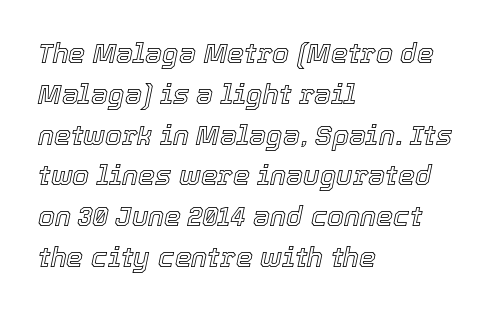
The image shows 27 px text type, italic (leaning right); set left-aligned, normal line spacing (1.51x), normal letter spacing, not underlined.
